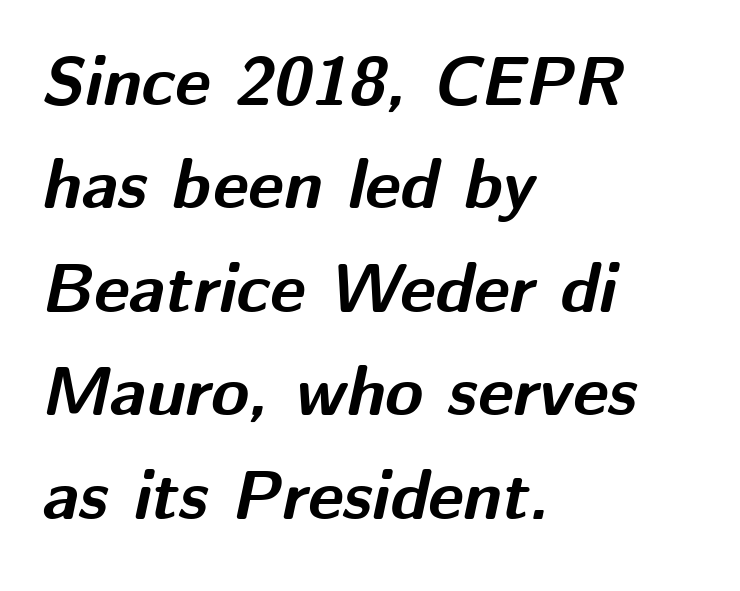
The image shows 69 px bold type, italic (leaning right); set left-aligned, normal line spacing (1.5x), normal letter spacing, not underlined; medium stroke contrast and a medium x-height.
